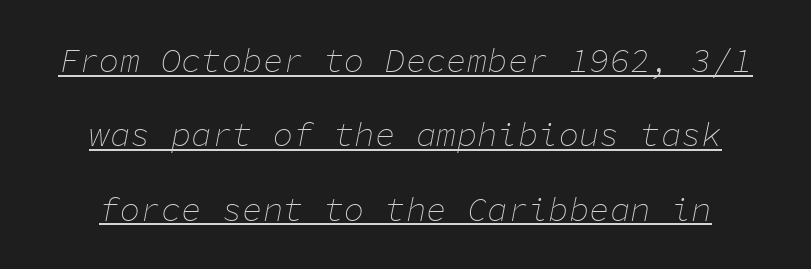
Q: Is the text bold? A: No.
Q: Is the text italic (slanted)? A: Yes, it leans right by about 11 degrees.
Q: Is the text underlined? A: Yes.
Q: Is the spacing between letters normal or unusually wide? A: Normal.
Q: Is the spacing between lines tight, normal or loose? A: Loose.
Q: Width (condensed, normal, or wide)? A: Normal.
Q: Stroke contrast? A: Low.
Q: x-height? A: Medium.
Q: Monospaced? A: Yes.
